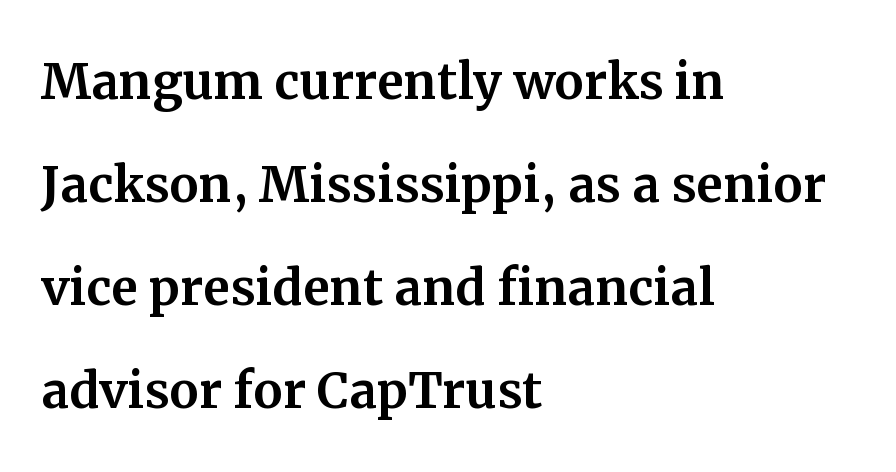
Q: Is the text italic (slanted)? A: No, it is upright.
Q: Is the typeface a serif or a sans-serif typeface? A: Serif.
Q: Is the text underlined? A: No.
Q: How is the paragraph aligned? A: Left-aligned.
Q: Is the spacing between letters normal or unusually wide? A: Normal.
Q: Is the spacing between lines tight, normal or loose? A: Normal.
Q: Width (condensed, normal, or wide)? A: Normal.
Q: Stroke contrast? A: Medium.
Q: x-height? A: Medium.
Q: Monospaced? A: No.
